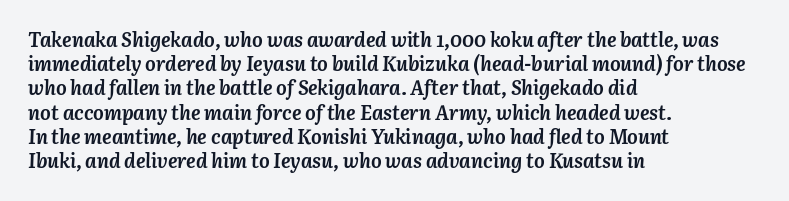
{"italic": "yes", "lean": "right", "slant_degrees": 3, "bold": "yes", "underline": "no", "align": "left", "line_spacing_ratio": 1.21, "letter_spacing": "normal", "letter_spacing_em": 0.0, "glyph_px": 20}
